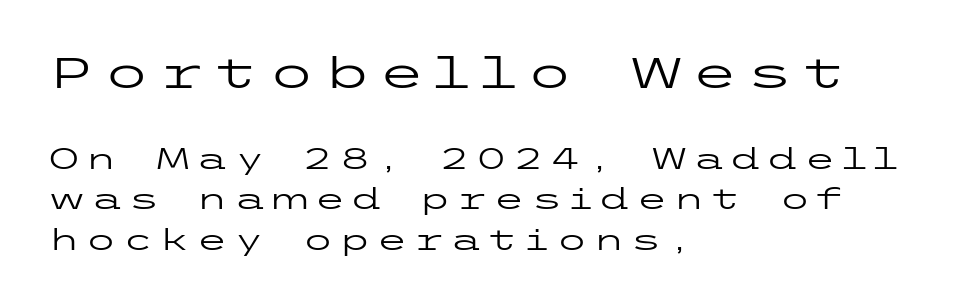
Visually, the top section dominates because its glyphs are scaled up. This is roman type, the default non-slanted kind. Think standard paragraph weight, or any step lighter than that. Decoration check: the copy has no underline. Reading down the block, your eye returns to a fixed left position each line.
